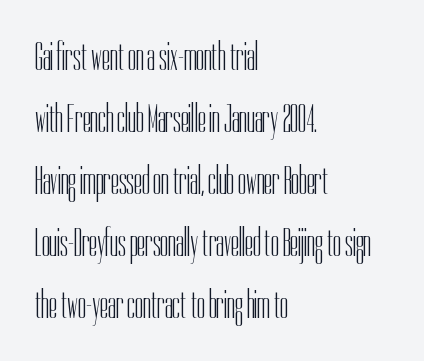
Stems and bowls with no extra thickness — not bold. Quick note: interline space is typical. Varying glyph widths throughout — classic text-font behaviour. No word sits above an underline.
